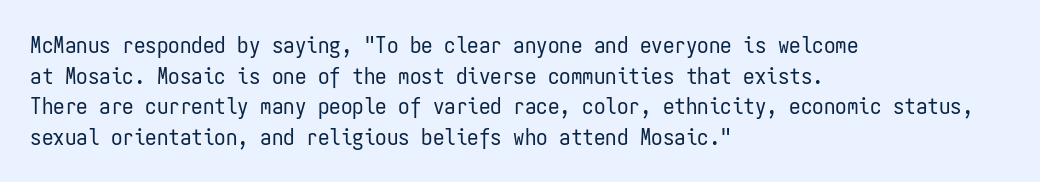
{"italic": "no", "bold": "no", "underline": "no", "align": "left", "line_spacing": "normal", "line_spacing_ratio": 1.33, "letter_spacing": "normal", "letter_spacing_em": 0.0, "glyph_px": 23}
